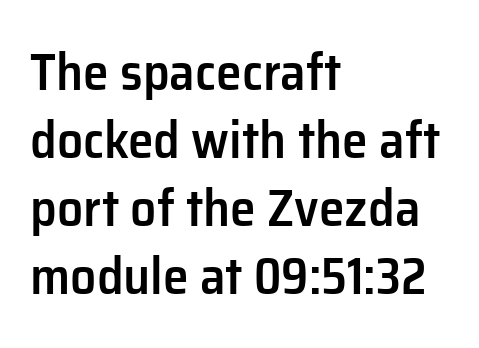
{"serif": "no", "italic": "no", "bold": "semi", "weight": "semibold", "width": "normal", "stroke_contrast": "low", "x_height": "medium", "monospaced": "no", "underline": "no", "align": "left", "line_spacing": "normal", "line_spacing_ratio": 1.31, "letter_spacing": "normal", "letter_spacing_em": 0.0, "glyph_px": 52}
